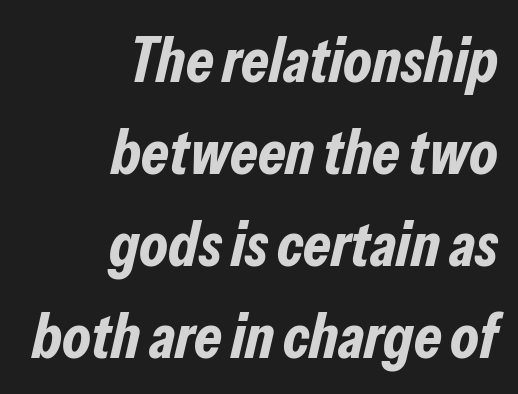
{"italic": "yes", "lean": "right", "slant_degrees": 13, "bold": "yes", "weight": "bold", "width": "condensed", "stroke_contrast": "low", "x_height": "medium", "monospaced": "no", "underline": "no", "align": "right", "line_spacing": "normal", "line_spacing_ratio": 1.46, "letter_spacing": "normal", "letter_spacing_em": 0.0, "glyph_px": 63}
